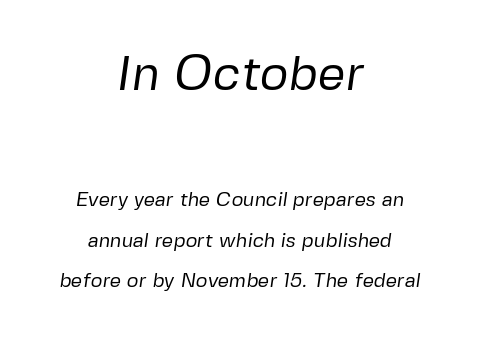
Q: Is the text bold? A: No.
Q: Is the typeface a serif or a sans-serif typeface? A: Sans-serif.
Q: Is the text underlined? A: No.
Q: How is the paragraph aligned? A: Centered.
Q: Is the spacing between letters normal or unusually wide? A: Normal.
Q: Is the spacing between lines tight, normal or loose? A: Loose.
Q: Which block of text is set in a larger size, the first (top) or the second (bottom)? A: The first (top) one.
Q: Width (condensed, normal, or wide)? A: Normal.
Q: Stroke contrast? A: Low.
Q: x-height? A: Medium.
Q: Monospaced? A: No.
